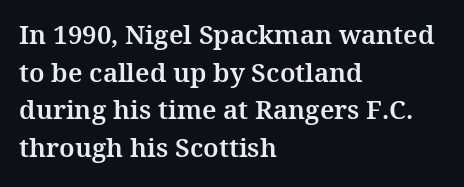
{"italic": "no", "underline": "no", "align": "left", "line_spacing": "normal", "line_spacing_ratio": 1.45, "letter_spacing": "normal", "letter_spacing_em": 0.0, "glyph_px": 26}
